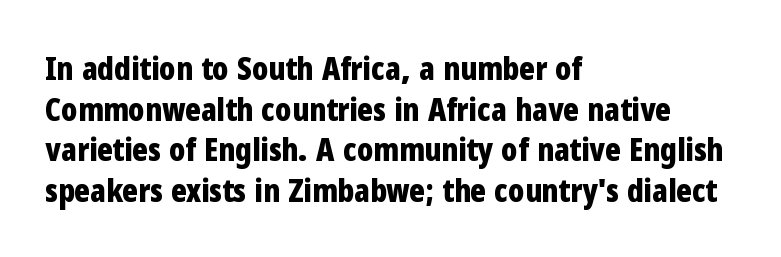
Q: Is the text bold? A: Yes.
Q: Is the text italic (slanted)? A: No, it is upright.
Q: Is the typeface a serif or a sans-serif typeface? A: Sans-serif.
Q: Is the text underlined? A: No.
Q: How is the paragraph aligned? A: Left-aligned.
Q: Is the spacing between letters normal or unusually wide? A: Normal.
Q: Is the spacing between lines tight, normal or loose? A: Normal.
Q: Width (condensed, normal, or wide)? A: Condensed.
Q: Stroke contrast? A: Low.
Q: x-height? A: Medium.
Q: Monospaced? A: No.
